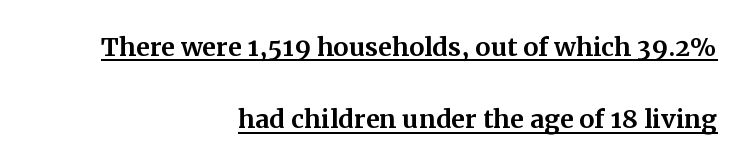
Q: Is the text italic (slanted)? A: No, it is upright.
Q: Is the typeface a serif or a sans-serif typeface? A: Serif.
Q: Is the text underlined? A: Yes.
Q: How is the paragraph aligned? A: Right-aligned.
Q: Is the spacing between letters normal or unusually wide? A: Normal.
Q: Is the spacing between lines tight, normal or loose? A: Loose.
Q: Width (condensed, normal, or wide)? A: Normal.
Q: Stroke contrast? A: Medium.
Q: x-height? A: Medium.
Q: Monospaced? A: No.
